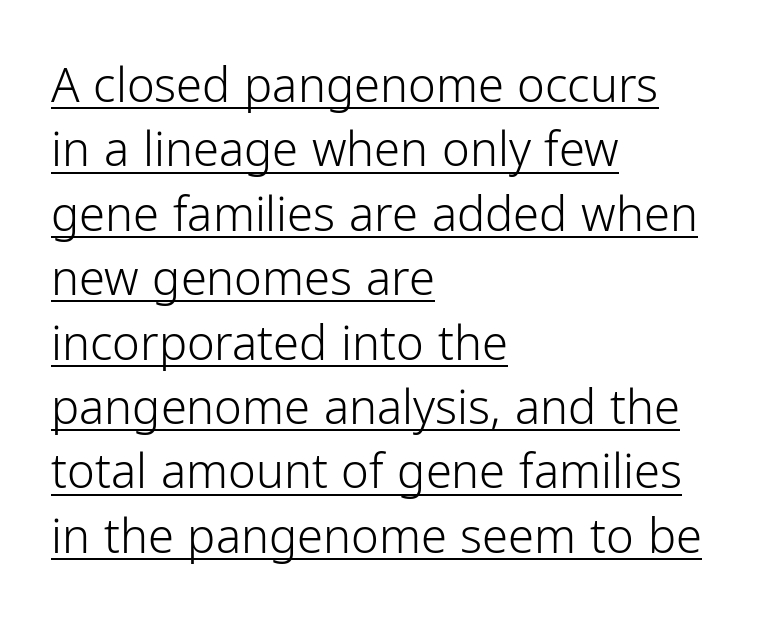
Q: Is the text bold? A: No.
Q: Is the text italic (slanted)? A: No, it is upright.
Q: Is the typeface a serif or a sans-serif typeface? A: Sans-serif.
Q: Is the text underlined? A: Yes.
Q: How is the paragraph aligned? A: Left-aligned.
Q: Is the spacing between letters normal or unusually wide? A: Normal.
Q: Is the spacing between lines tight, normal or loose? A: Normal.
Q: Width (condensed, normal, or wide)? A: Normal.
Q: Stroke contrast? A: Low.
Q: x-height? A: Medium.
Q: Monospaced? A: No.
